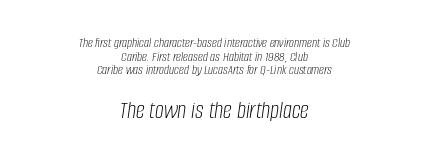
The image shows 25 px text type, italic (leaning right); set centered, tight line spacing (0.97x), normal letter spacing, not underlined; the second (bottom) block is 1.79x larger.
